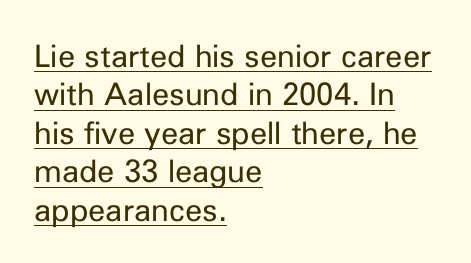
The image shows 31 px regular-weight sans-serif type, upright; set left-aligned, line spacing 1.24x, normal letter spacing, underlined; low stroke contrast and a medium x-height.
